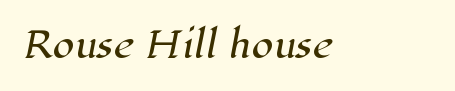
The image shows 35 px serif type; set left-aligned, normal letter spacing, not underlined; high stroke contrast and a medium x-height.
